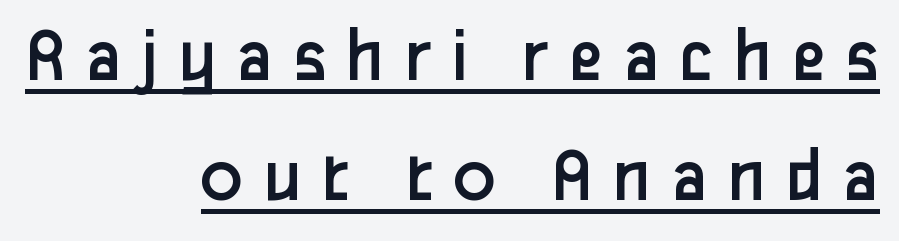
The typography opts for an upright posture over an oblique one. The weight tops out at a normal text grade. Horizontal alignment here is rightward, an uncommon choice for prose. Looks like regular typesetting: each glyph gets only the width it needs.
